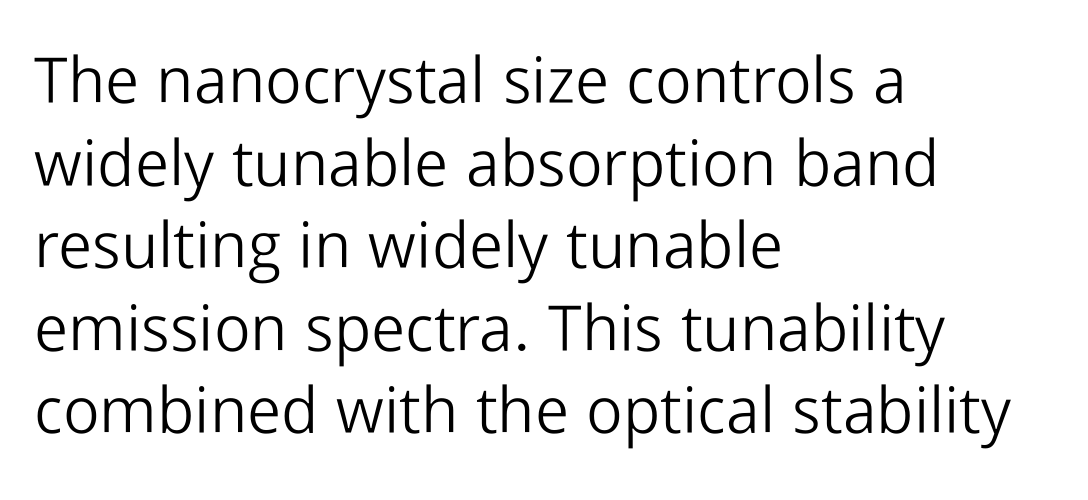
{"serif": "no", "italic": "no", "bold": "no", "weight": "light", "width": "normal", "stroke_contrast": "low", "x_height": "medium", "monospaced": "no", "underline": "no", "align": "left", "line_spacing": "normal", "line_spacing_ratio": 1.29, "letter_spacing": "normal", "letter_spacing_em": 0.0, "glyph_px": 64}
